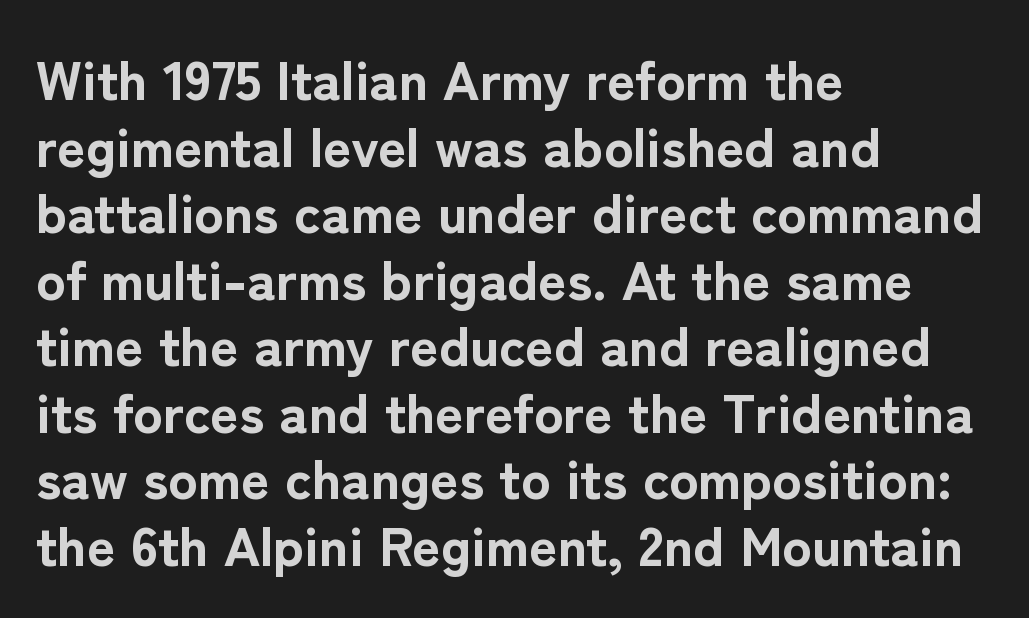
The image shows 55 px bold sans-serif type, upright; set left-aligned, line spacing 1.21x, normal letter spacing, not underlined; low stroke contrast and a medium x-height.
